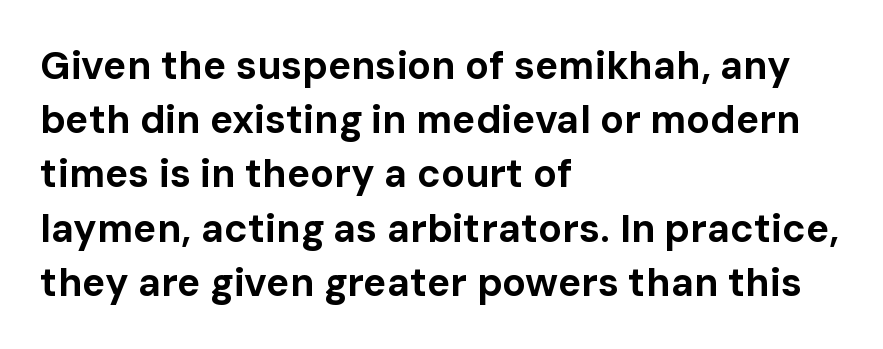
{"serif": "no", "italic": "no", "bold": "yes", "weight": "bold", "width": "normal", "stroke_contrast": "low", "x_height": "medium", "monospaced": "no", "underline": "no", "align": "left", "line_spacing": "normal", "line_spacing_ratio": 1.39, "letter_spacing": "normal", "letter_spacing_em": 0.0, "glyph_px": 39}
